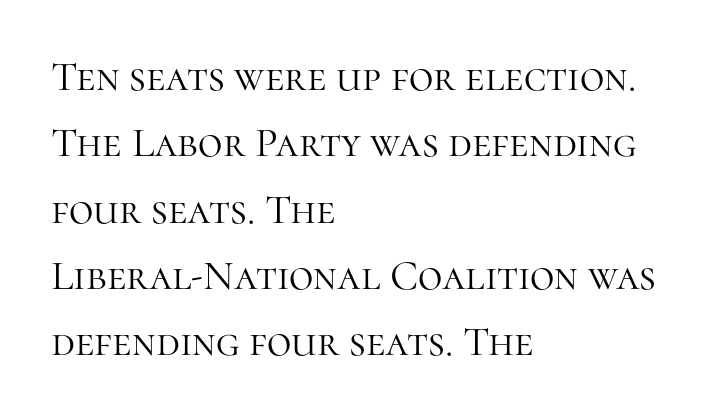
{"serif": "yes", "italic": "no", "bold": "no", "weight": "light", "width": "normal", "stroke_contrast": "high", "x_height": "medium", "monospaced": "no", "underline": "no", "align": "left", "line_spacing": "normal", "line_spacing_ratio": 1.58, "letter_spacing": "normal", "letter_spacing_em": 0.0, "glyph_px": 42}
